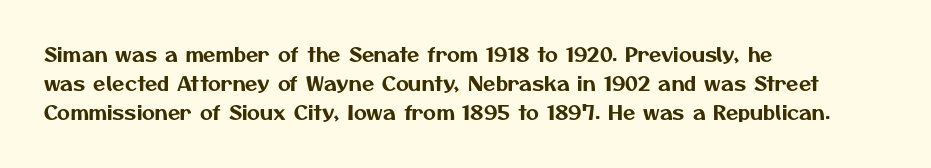
Q: Is the text underlined? A: No.
Q: How is the paragraph aligned? A: Left-aligned.
Q: Is the spacing between letters normal or unusually wide? A: Normal.
Q: Is the spacing between lines tight, normal or loose? A: Normal.
